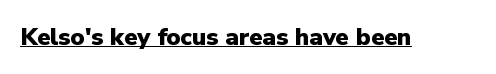
{"italic": "no", "bold": "yes", "underline": "yes", "letter_spacing": "normal", "letter_spacing_em": 0.0, "glyph_px": 24}
